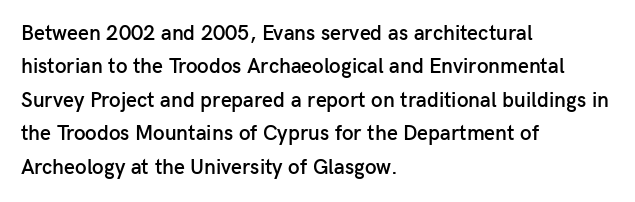
Q: Is the text bold? A: Semi-bold.
Q: Is the text italic (slanted)? A: No, it is upright.
Q: Is the text underlined? A: No.
Q: How is the paragraph aligned? A: Left-aligned.
Q: Is the spacing between letters normal or unusually wide? A: Normal.
Q: Is the spacing between lines tight, normal or loose? A: Normal.
